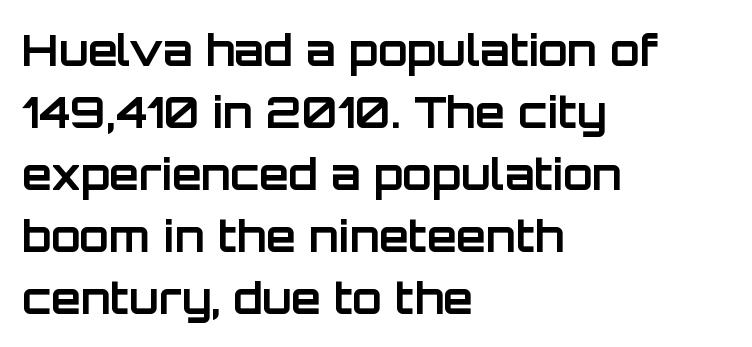
Q: Is the text bold? A: Yes.
Q: Is the text italic (slanted)? A: No, it is upright.
Q: Is the typeface a serif or a sans-serif typeface? A: Sans-serif.
Q: Is the text underlined? A: No.
Q: How is the paragraph aligned? A: Left-aligned.
Q: Is the spacing between letters normal or unusually wide? A: Normal.
Q: Is the spacing between lines tight, normal or loose? A: Normal.
Q: Width (condensed, normal, or wide)? A: Normal.
Q: Stroke contrast? A: Low.
Q: x-height? A: Large.
Q: Monospaced? A: No.
